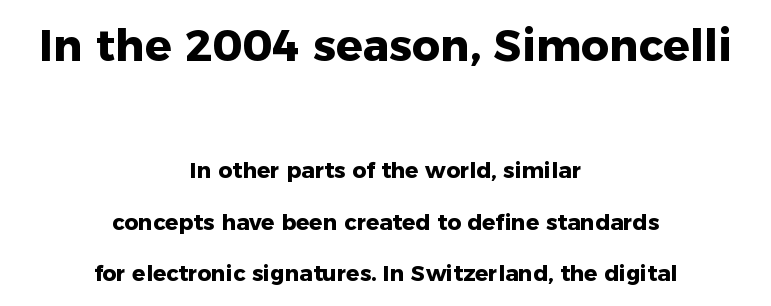
The image shows 44 px heavy sans-serif type, upright; set centered, loose line spacing (2.34x), normal letter spacing, not underlined; the first (top) block is 2.0x larger; low stroke contrast and a medium x-height.
